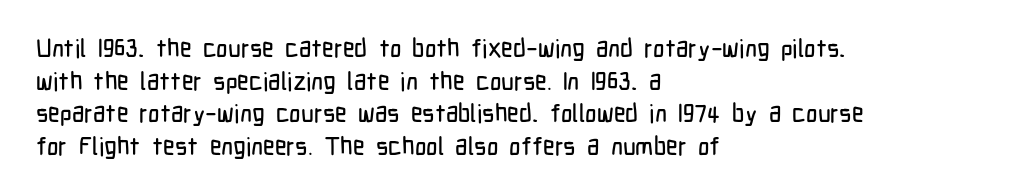
Q: Is the text italic (slanted)? A: No, it is upright.
Q: Is the text underlined? A: No.
Q: How is the paragraph aligned? A: Left-aligned.
Q: Is the spacing between letters normal or unusually wide? A: Normal.
Q: Is the spacing between lines tight, normal or loose? A: Normal.
